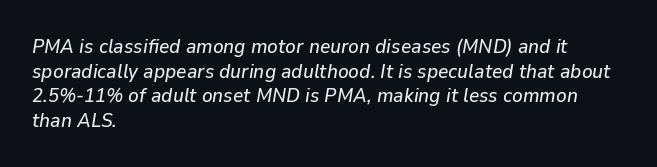
The image shows 20 px text type, italic (leaning right); set left-aligned, line spacing 1.23x, normal letter spacing, not underlined.
